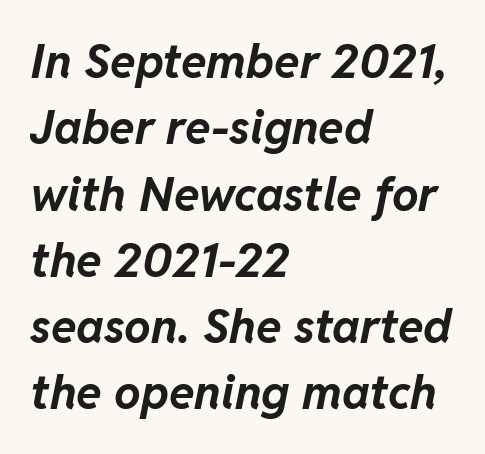
{"italic": "yes", "lean": "right", "slant_degrees": 11, "bold": "yes", "weight": "bold", "width": "normal", "stroke_contrast": "low", "x_height": "medium", "monospaced": "no", "underline": "no", "align": "left", "line_spacing": "normal", "line_spacing_ratio": 1.41, "letter_spacing": "normal", "letter_spacing_em": 0.0, "glyph_px": 47}
